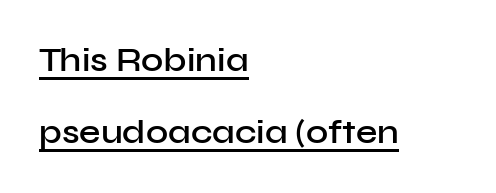
The image shows 34 px semibold sans-serif type, upright; set left-aligned, loose line spacing (2.13x), normal letter spacing, underlined; low stroke contrast and a medium x-height.
